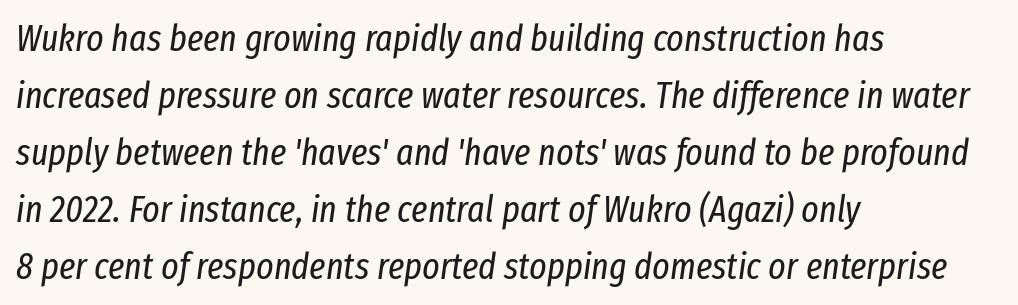
Do the characters align in a grid? No, the font is proportional. Line spacing here is normal. The axis of the letterforms is tilted away from vertical. You could call the tracking neutral — neither tight nor loose. The space directly below the letters is spotless. All the whitespace from short lines collects on the right.
